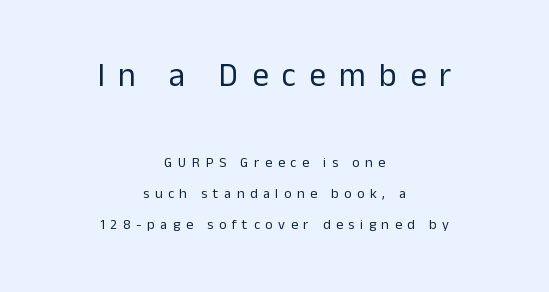
Q: Is the text bold? A: No.
Q: Is the text italic (slanted)? A: No, it is upright.
Q: Is the typeface a serif or a sans-serif typeface? A: Sans-serif.
Q: Is the text underlined? A: No.
Q: How is the paragraph aligned? A: Centered.
Q: Is the spacing between letters normal or unusually wide? A: Unusually wide.
Q: Is the spacing between lines tight, normal or loose? A: Loose.
Q: Which block of text is set in a larger size, the first (top) or the second (bottom)? A: The first (top) one.
Q: Width (condensed, normal, or wide)? A: Normal.
Q: Stroke contrast? A: Low.
Q: x-height? A: Medium.
Q: Monospaced? A: No.
